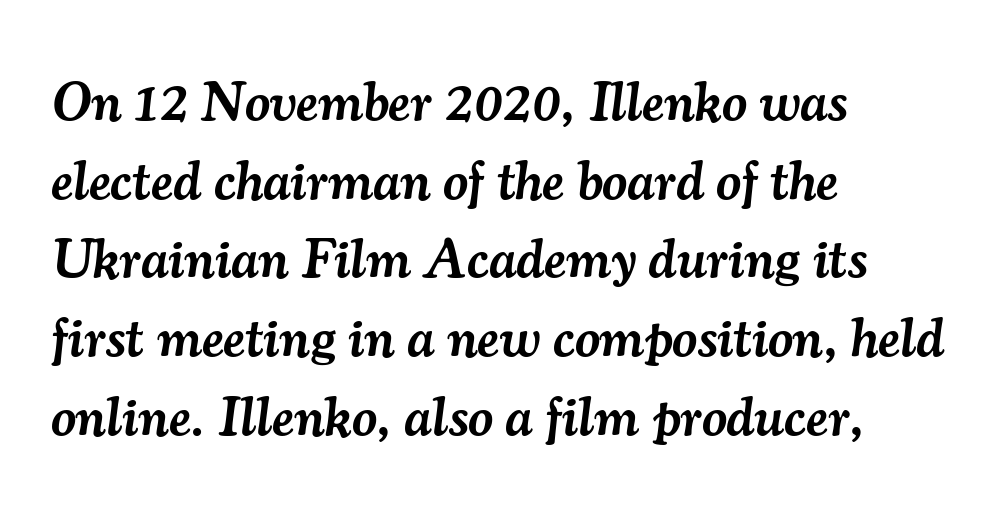
The image shows 55 px semibold serif type, italic (leaning right); set left-aligned, normal line spacing (1.43x), normal letter spacing, not underlined; medium stroke contrast and a small x-height.
